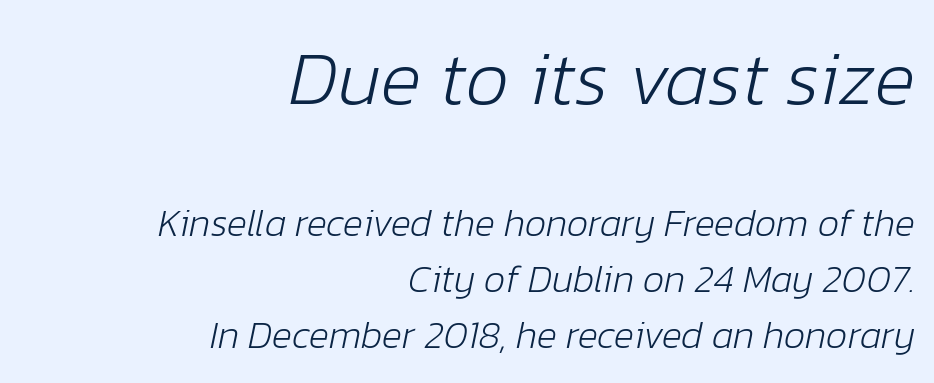
{"italic": "yes", "lean": "right", "slant_degrees": 12, "bold": "no", "weight": "light", "width": "normal", "stroke_contrast": "low", "x_height": "medium", "monospaced": "no", "underline": "no", "align": "right", "line_spacing": "normal", "line_spacing_ratio": 1.47, "letter_spacing": "normal", "letter_spacing_em": 0.0, "larger_block": "first", "size_ratio": 2.03, "glyph_px": 77}
